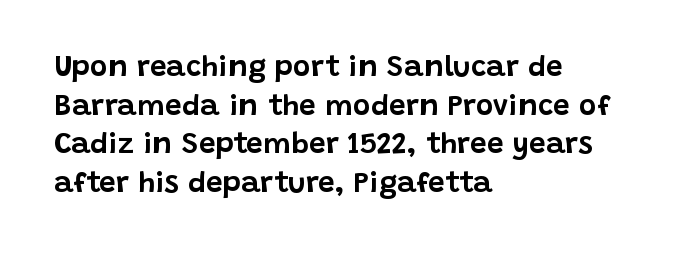
Q: Is the text italic (slanted)? A: No, it is upright.
Q: Is the typeface a serif or a sans-serif typeface? A: Sans-serif.
Q: Is the text underlined? A: No.
Q: How is the paragraph aligned? A: Left-aligned.
Q: Is the spacing between letters normal or unusually wide? A: Normal.
Q: Is the spacing between lines tight, normal or loose? A: Normal.
Q: Width (condensed, normal, or wide)? A: Normal.
Q: Stroke contrast? A: Low.
Q: x-height? A: Large.
Q: Monospaced? A: No.
